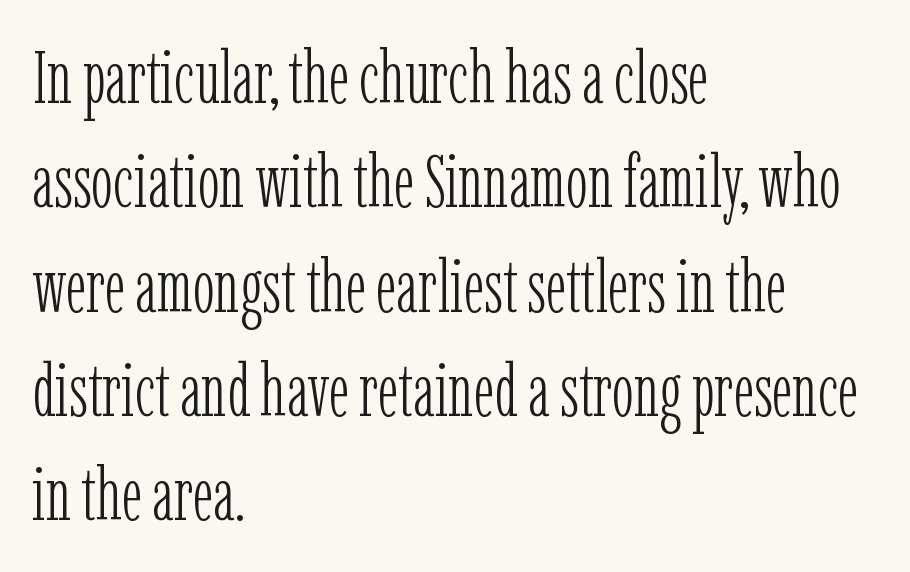
Q: Is the text bold? A: No.
Q: Is the text italic (slanted)? A: No, it is upright.
Q: Is the typeface a serif or a sans-serif typeface? A: Serif.
Q: Is the text underlined? A: No.
Q: How is the paragraph aligned? A: Left-aligned.
Q: Is the spacing between letters normal or unusually wide? A: Normal.
Q: Is the spacing between lines tight, normal or loose? A: Normal.
Q: Width (condensed, normal, or wide)? A: Condensed.
Q: Stroke contrast? A: Low.
Q: x-height? A: Medium.
Q: Monospaced? A: No.
